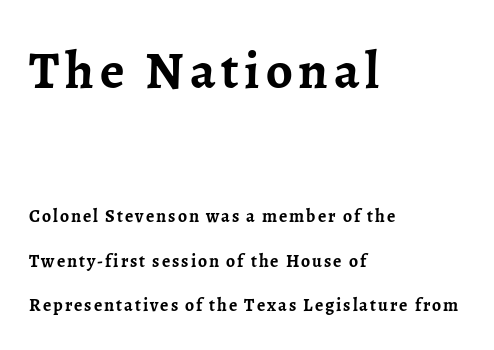
No word sits above an underline. A roman cut, with each character standing at attention. Casual observation: everything's shoved over to the left. The face used here is proportionally spaced, like ordinary book or web type. Whoever set this made the first block the dominant, larger element. The text was rendered using a seriffed face with decorative stroke endings.
